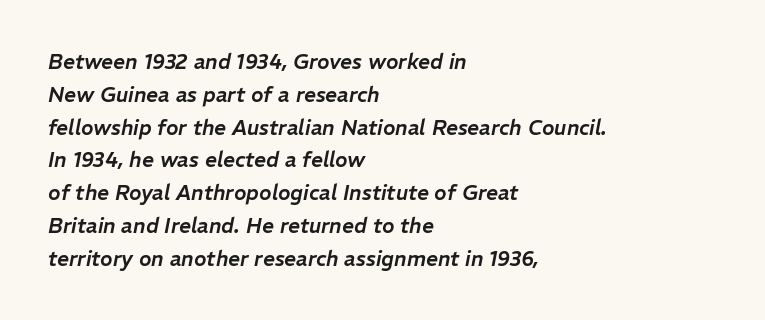
The image shows 21 px text type, italic (leaning right); set left-aligned, normal line spacing (1.56x), normal letter spacing, not underlined.
